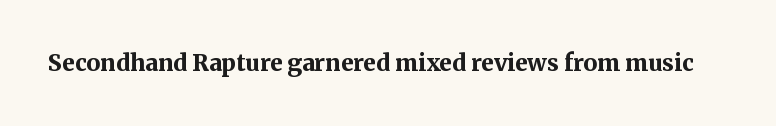
{"italic": "no", "bold": "yes", "underline": "no", "letter_spacing": "normal", "letter_spacing_em": 0.0, "glyph_px": 23}
